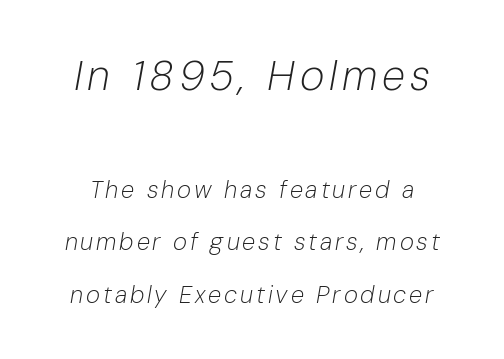
Q: Is the text bold? A: No.
Q: Is the text italic (slanted)? A: Yes, it leans right by about 10 degrees.
Q: Is the text underlined? A: No.
Q: Is the spacing between lines tight, normal or loose? A: Loose.
Q: Which block of text is set in a larger size, the first (top) or the second (bottom)? A: The first (top) one.
Q: Width (condensed, normal, or wide)? A: Normal.
Q: Stroke contrast? A: Low.
Q: x-height? A: Medium.
Q: Monospaced? A: No.
